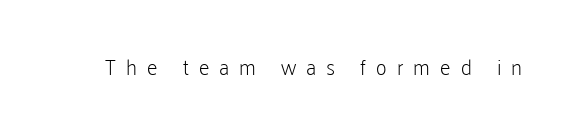
The image shows 21 px text type, upright; set unusually wide letter spacing (+0.48 em), not underlined.
